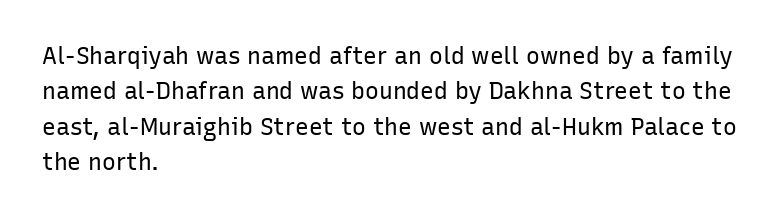
The image shows 23 px text type, upright; set left-aligned, normal line spacing (1.54x), normal letter spacing, not underlined.
